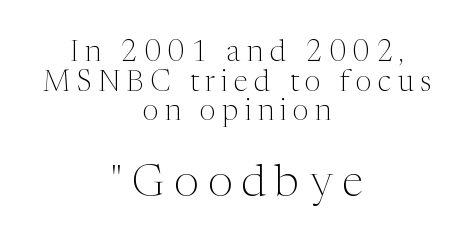
The image shows 44 px light serif type, upright; set centered, tight line spacing (1.02x), unusually wide letter spacing (+0.22 em), not underlined; the second (bottom) block is 1.52x larger; medium stroke contrast and a medium x-height.
